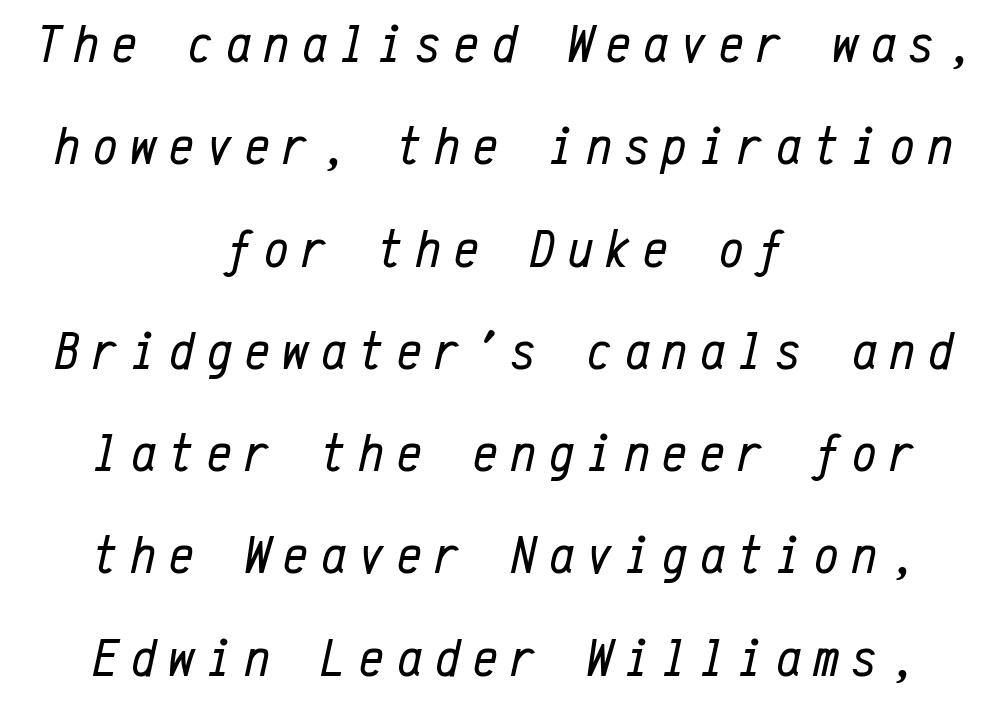
Q: Is the text bold? A: No.
Q: Is the text italic (slanted)? A: Yes, it leans right by about 12 degrees.
Q: Is the text underlined? A: No.
Q: How is the paragraph aligned? A: Centered.
Q: Is the spacing between letters normal or unusually wide? A: Unusually wide.
Q: Width (condensed, normal, or wide)? A: Condensed.
Q: Stroke contrast? A: Low.
Q: x-height? A: Medium.
Q: Monospaced? A: Yes.
